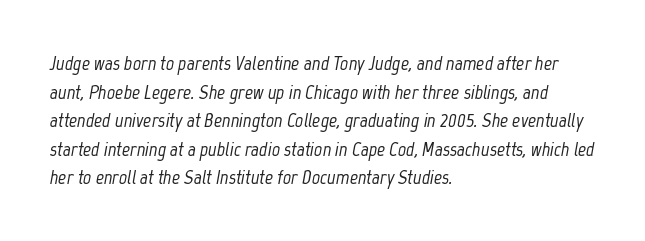
Q: Is the text italic (slanted)? A: Yes, it leans right by about 12 degrees.
Q: Is the text underlined? A: No.
Q: How is the paragraph aligned? A: Left-aligned.
Q: Is the spacing between letters normal or unusually wide? A: Normal.
Q: Is the spacing between lines tight, normal or loose? A: Normal.
